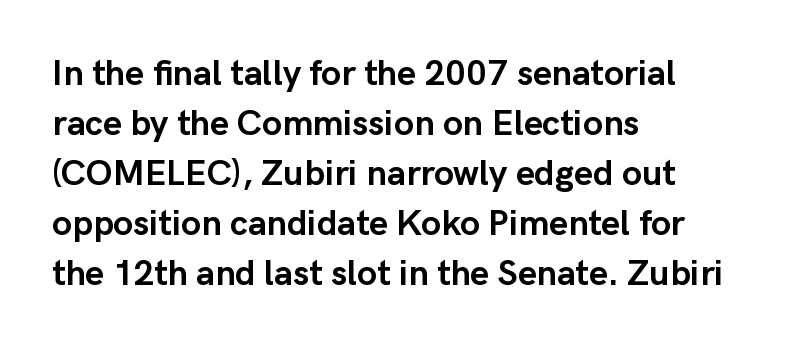
If you measured baseline to baseline, you'd find a middling distance. The passage shown is typeset with a sans-serif family. There is no visible air inserted between adjacent glyphs. Every letter is thick-stroked: bold, no question. The paragraph has a hard left edge and a soft right edge.
